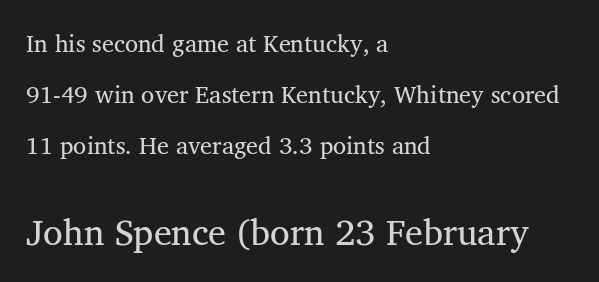
Q: Is the text bold? A: No.
Q: Is the text italic (slanted)? A: No, it is upright.
Q: Is the typeface a serif or a sans-serif typeface? A: Serif.
Q: Is the text underlined? A: No.
Q: How is the paragraph aligned? A: Left-aligned.
Q: Is the spacing between letters normal or unusually wide? A: Normal.
Q: Is the spacing between lines tight, normal or loose? A: Loose.
Q: Which block of text is set in a larger size, the first (top) or the second (bottom)? A: The second (bottom) one.
Q: Width (condensed, normal, or wide)? A: Normal.
Q: Stroke contrast? A: Medium.
Q: x-height? A: Medium.
Q: Monospaced? A: No.
